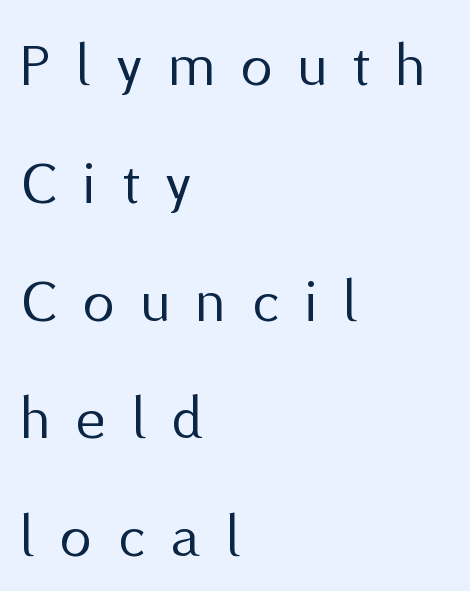
The typeface chosen for these lines omits serifs. In terms of letterspacing, this is a distinctly airy, spread setting. You can tell it's not italic because the verticals are truly vertical. Each stroke keeps to a modest, everyday thickness or less.
